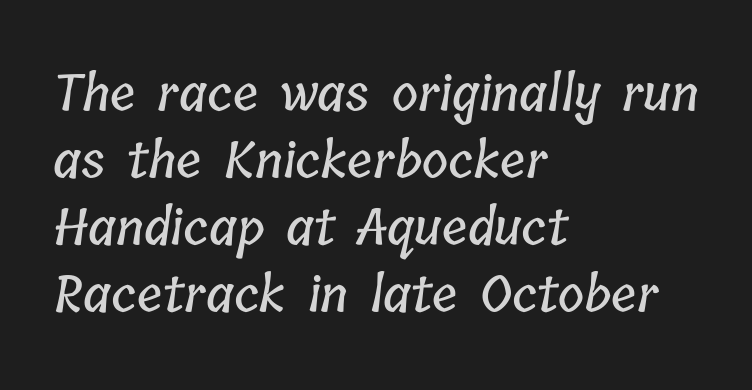
{"width": "condensed", "stroke_contrast": "low", "x_height": "medium", "monospaced": "no", "underline": "no", "align": "left", "line_spacing": "normal", "line_spacing_ratio": 1.34, "letter_spacing": "normal", "letter_spacing_em": 0.0, "glyph_px": 50}
